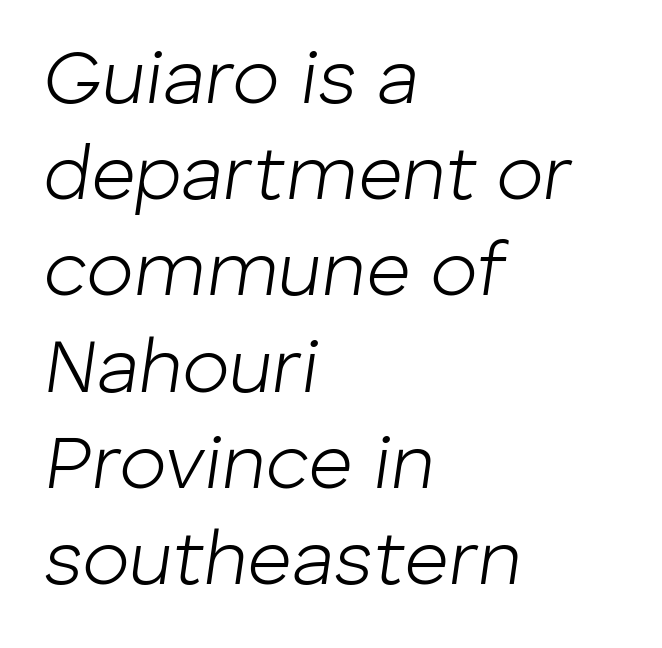
The image shows 77 px light type, italic (leaning right); set left-aligned, normal line spacing (1.25x), normal letter spacing, not underlined; low stroke contrast and a medium x-height.
